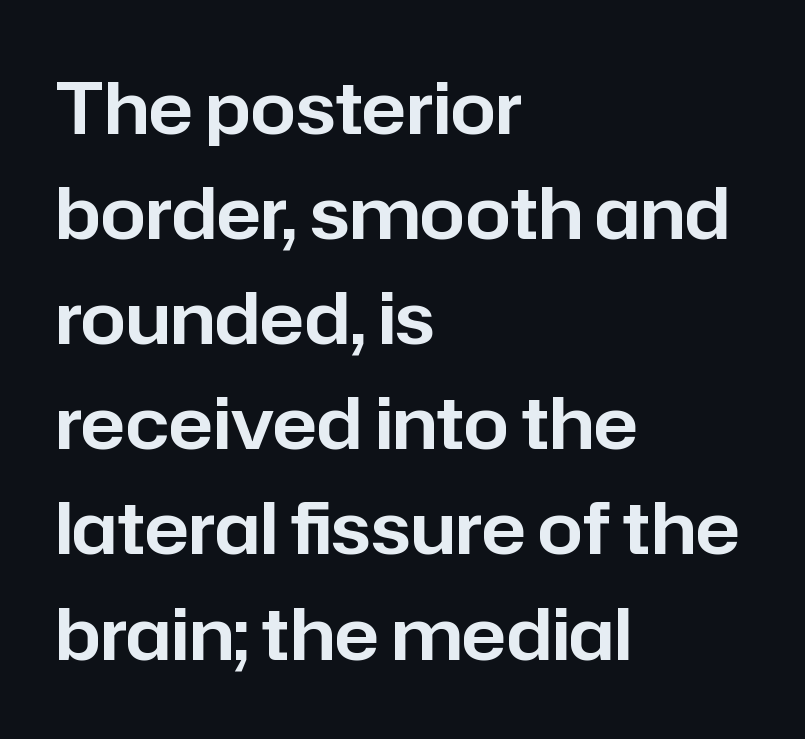
Posture: upright roman. In terms of letterspacing, this is plain default setting. The glyphs in this specimen are sans serif. Varying glyph widths throughout — classic text-font behaviour.
